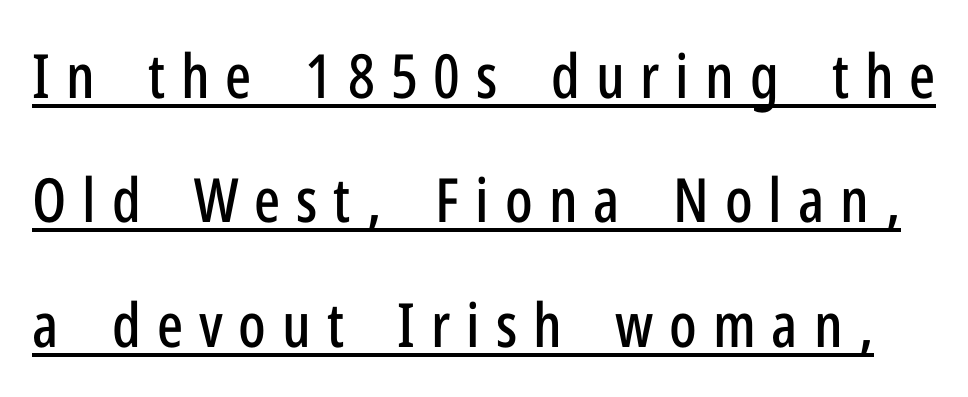
Check the space under the baseline: a stroke is drawn there. Nothing sits at the stroke ends, so this counts as sans-serif. These lines have a slow, spaced-out rhythm from letter to letter. These lines are rendered in a variable-pitch font. Tall strokes in this sample are plumb rather than angled. Leading: increased.
